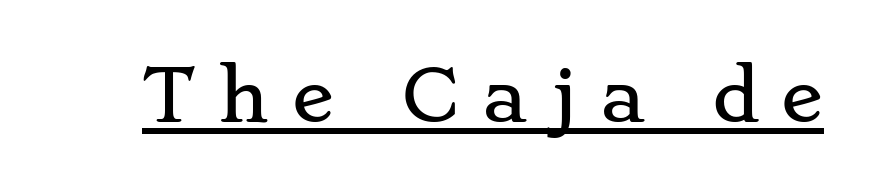
These lines were composed using upright roman letters. Small tapered or slab feet sit at the stroke ends, so this counts as serif. Is this a fixed-width face? No — the glyphs have proportional, varying widths. In terms of letterspacing, this is a distinctly airy, spread setting. Emphasis is given by a line drawn under the lettering.
